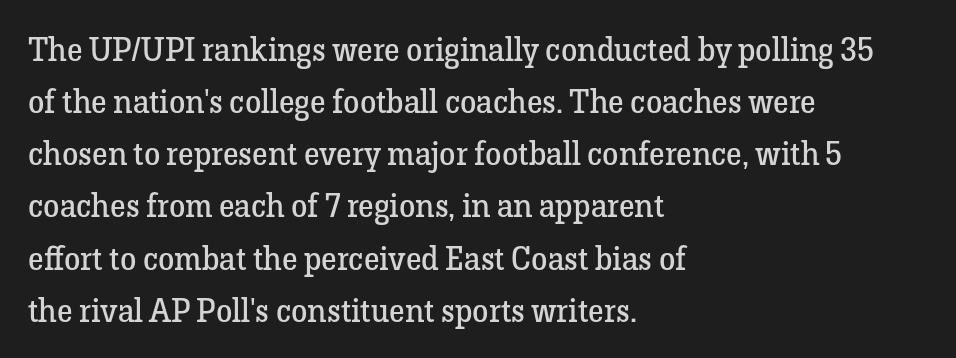
{"serif": "yes", "italic": "no", "bold": "no", "weight": "regular", "width": "normal", "stroke_contrast": "low", "x_height": "medium", "monospaced": "no", "underline": "no", "align": "left", "line_spacing": "normal", "line_spacing_ratio": 1.58, "letter_spacing": "normal", "letter_spacing_em": 0.0, "glyph_px": 33}
